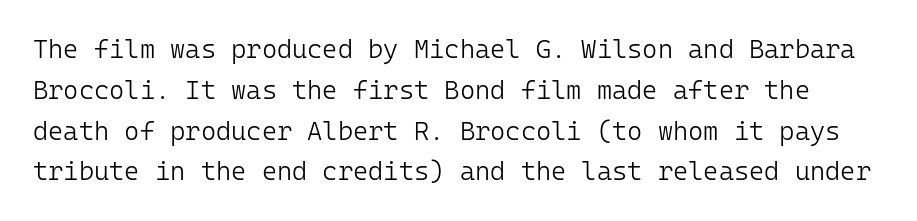
{"italic": "no", "bold": "no", "underline": "no", "line_spacing": "normal", "line_spacing_ratio": 1.57, "letter_spacing": "normal", "letter_spacing_em": 0.0, "glyph_px": 26}
